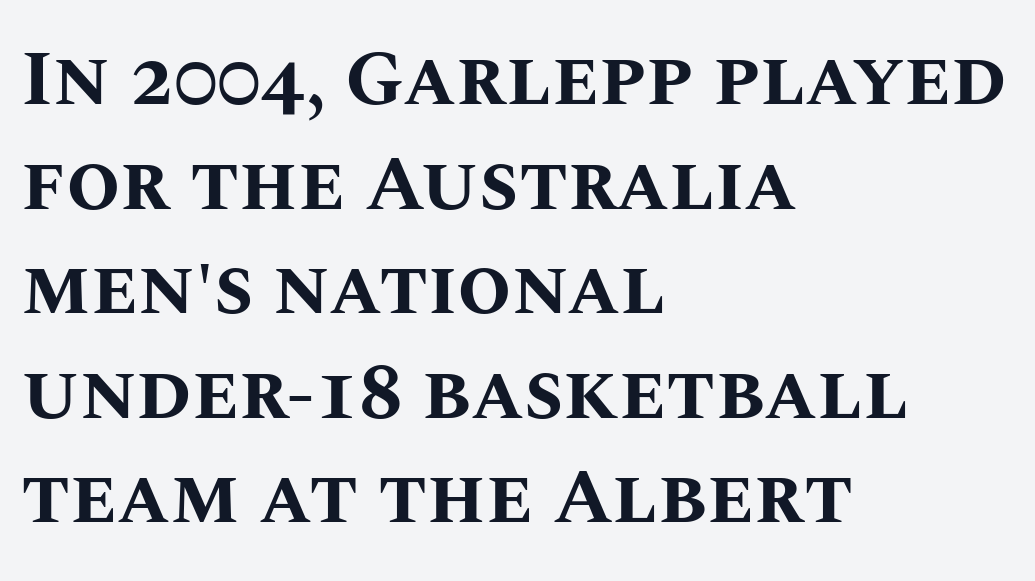
The lines in this sample share a left origin and differ only in where they stop. No word sits above an underline. The face used here is proportionally spaced, like ordinary book or web type. Does the leading feel generous? No, just average.
